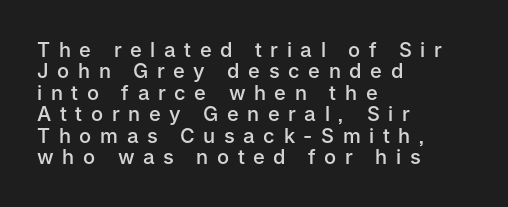
Q: Is the text bold? A: Semi-bold.
Q: Is the text italic (slanted)? A: No, it is upright.
Q: Is the text underlined? A: No.
Q: How is the paragraph aligned? A: Left-aligned.
Q: Is the spacing between letters normal or unusually wide? A: Unusually wide.
Q: Is the spacing between lines tight, normal or loose? A: Tight.
